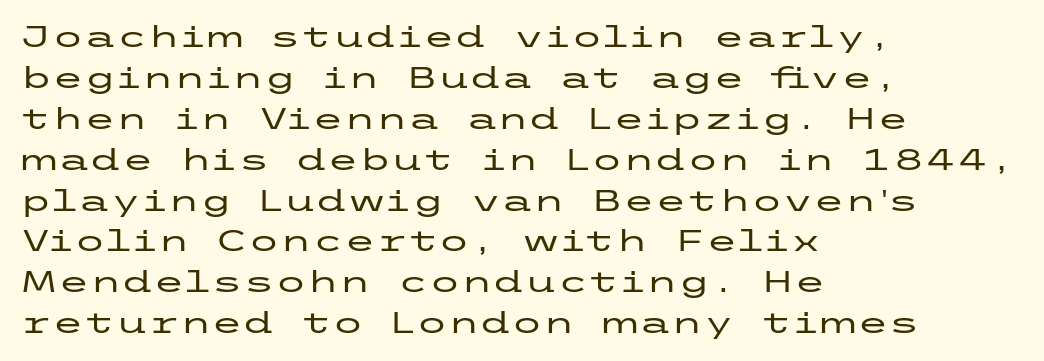
The image shows 29 px wide sans-serif type, upright; set left-aligned, normal line spacing (1.41x), normal letter spacing, not underlined; low stroke contrast and a medium x-height.
